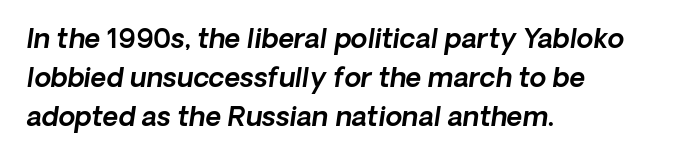
This block has exactly the height ordinary leading produces. Each word holds together tightly as a unit, with standard inter-letter gaps. In CSS terms this would be text-align: left. This rendering features lettering with no underline.
